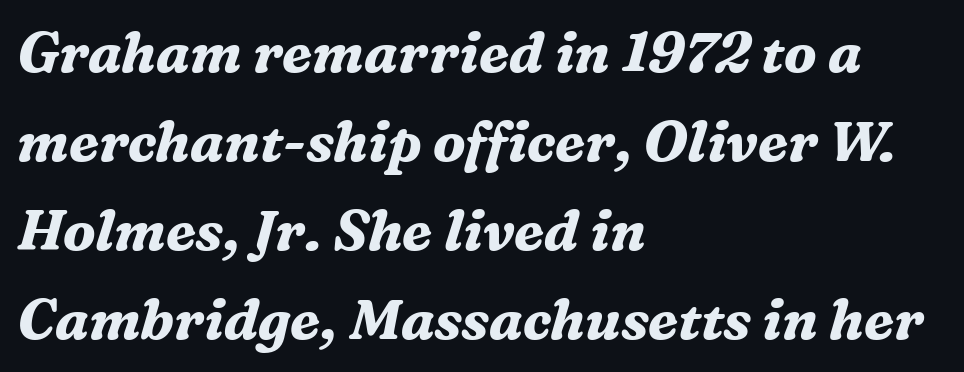
{"serif": "yes", "italic": "yes", "lean": "right", "slant_degrees": 16, "bold": "yes", "weight": "bold", "width": "normal", "stroke_contrast": "medium", "x_height": "medium", "monospaced": "no", "underline": "no", "align": "left", "line_spacing": "normal", "line_spacing_ratio": 1.59, "letter_spacing": "normal", "letter_spacing_em": 0.0, "glyph_px": 56}
